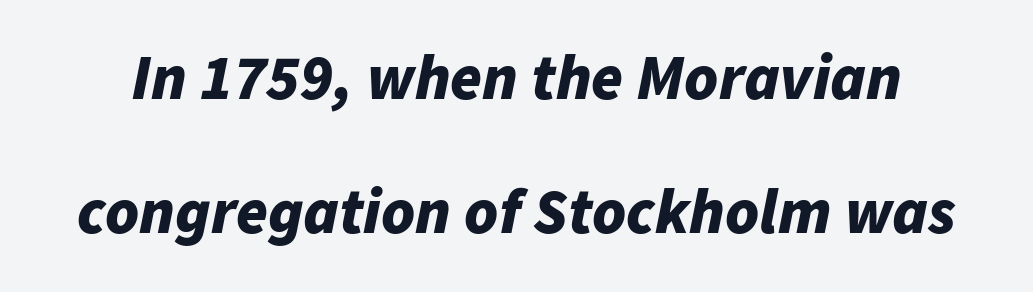
{"italic": "yes", "lean": "right", "slant_degrees": 11, "bold": "yes", "weight": "bold", "width": "normal", "stroke_contrast": "low", "x_height": "medium", "monospaced": "no", "underline": "no", "line_spacing": "loose", "line_spacing_ratio": 2.09, "letter_spacing": "normal", "letter_spacing_em": 0.0, "glyph_px": 64}
